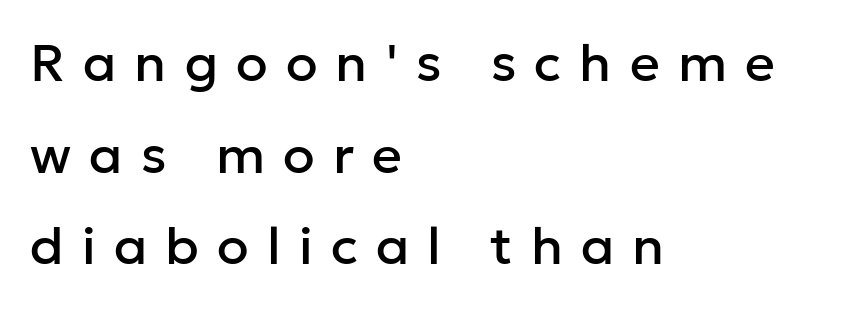
The rendering uses natural spacing where letterforms have individual widths. Display-style spreading of the glyphs; the letterfit is very open. The rendering anchors every line to the left-hand side. Letterform terminals end flat and unadorned throughout the passage.
